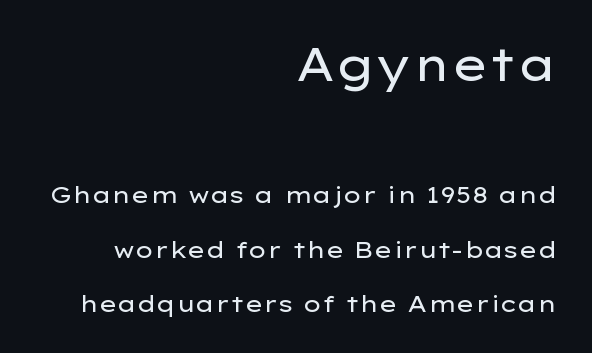
{"serif": "no", "italic": "no", "bold": "no", "weight": "regular", "width": "wide", "stroke_contrast": "low", "x_height": "medium", "monospaced": "no", "underline": "no", "align": "right", "line_spacing": "loose", "line_spacing_ratio": 2.36, "letter_spacing": "normal", "letter_spacing_em": 0.0, "larger_block": "first", "size_ratio": 2.0, "glyph_px": 46}
